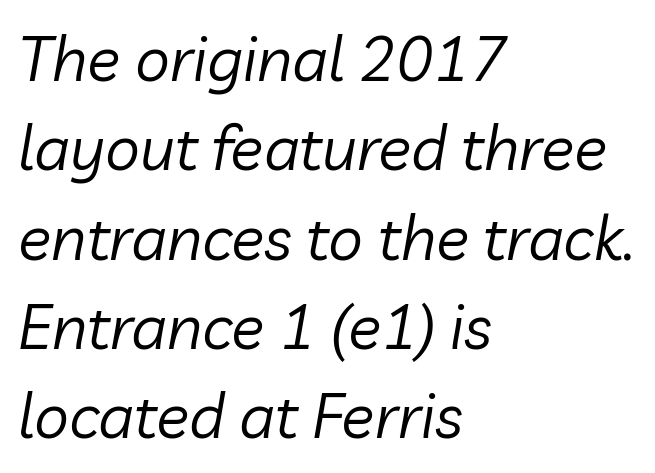
The image shows 62 px regular-weight type, italic (leaning right); set left-aligned, normal line spacing (1.44x), normal letter spacing, not underlined; low stroke contrast and a medium x-height.
